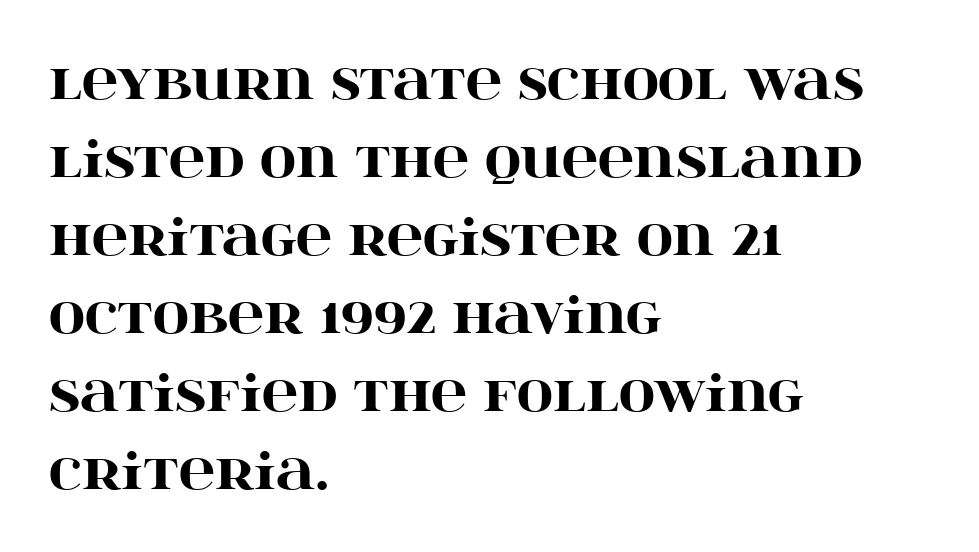
{"serif": "yes", "italic": "no", "bold": "yes", "weight": "heavy", "width": "wide", "stroke_contrast": "high", "x_height": "large", "monospaced": "no", "underline": "no", "align": "left", "line_spacing": "normal", "line_spacing_ratio": 1.56, "letter_spacing": "normal", "letter_spacing_em": 0.0, "glyph_px": 50}
